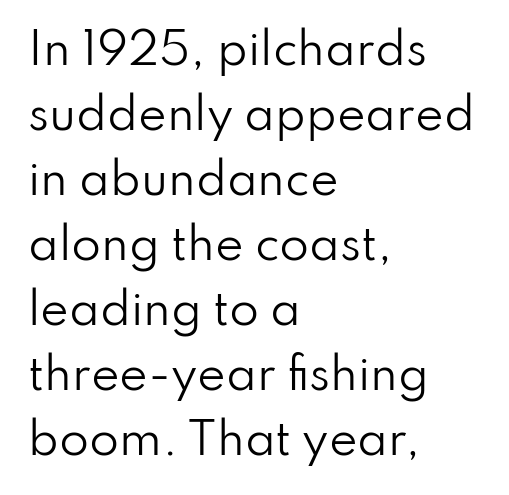
Q: Is the text bold? A: No.
Q: Is the text italic (slanted)? A: No, it is upright.
Q: Is the typeface a serif or a sans-serif typeface? A: Sans-serif.
Q: Is the text underlined? A: No.
Q: How is the paragraph aligned? A: Left-aligned.
Q: Is the spacing between letters normal or unusually wide? A: Normal.
Q: Is the spacing between lines tight, normal or loose? A: Normal.
Q: Width (condensed, normal, or wide)? A: Normal.
Q: Stroke contrast? A: Low.
Q: x-height? A: Small.
Q: Monospaced? A: No.
